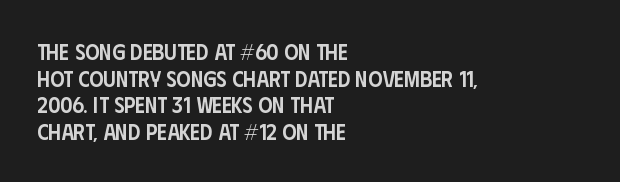
{"italic": "no", "bold": "semi", "underline": "no", "align": "left", "line_spacing_ratio": 1.21, "letter_spacing": "normal", "letter_spacing_em": 0.0, "glyph_px": 22}
